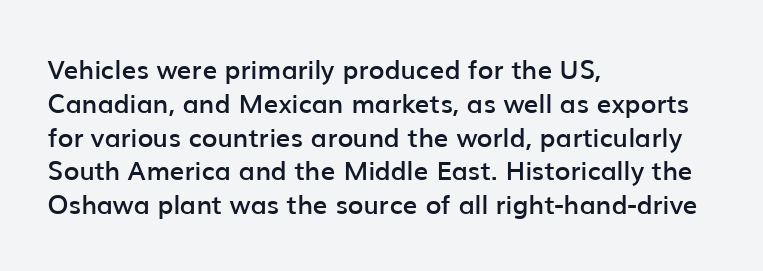
The image shows 26 px text type, upright; set left-aligned, normal line spacing (1.3x), normal letter spacing, not underlined.
